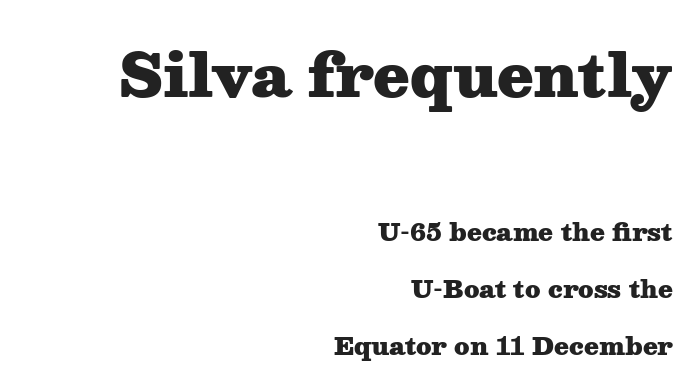
The image shows 59 px heavy, wide serif type, upright; set right-aligned, loose line spacing (2.38x), normal letter spacing, not underlined; the first (top) block is 2.46x larger; medium stroke contrast and a medium x-height.
